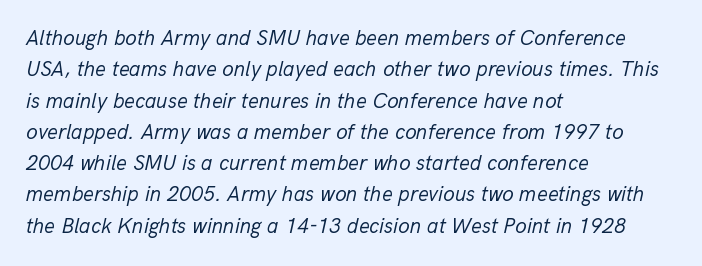
This sample uses an oblique cut, with every glyph tilted off the vertical. Descenders are the only things crossing below the line. Each new line begins a customary step beneath the previous one. These glyphs show unthickened strokes, regular width or finer.
